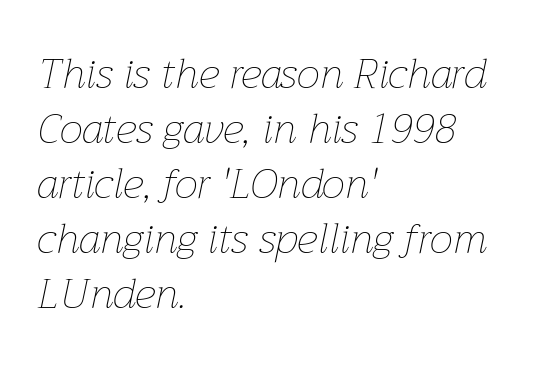
{"italic": "yes", "lean": "right", "slant_degrees": 12, "bold": "no", "weight": "thin", "width": "normal", "stroke_contrast": "low", "x_height": "medium", "monospaced": "no", "underline": "no", "align": "left", "line_spacing": "normal", "line_spacing_ratio": 1.31, "letter_spacing": "normal", "letter_spacing_em": 0.0, "glyph_px": 42}
